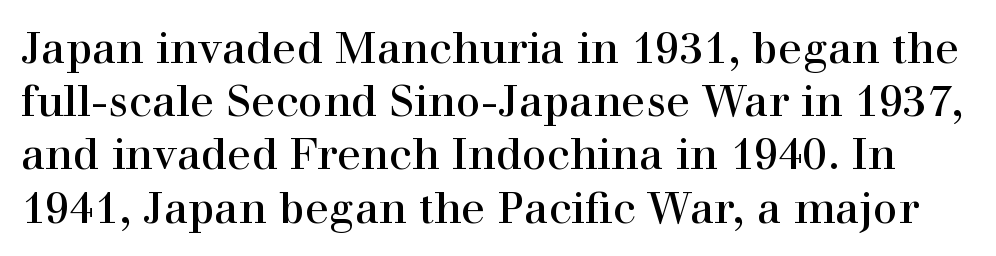
I'd call this a serif setting — the letters wear small feet. The letters advance in unequal steps, a hallmark of proportional type. This is not heavy type; no bold has been used. Look at the tracking — it's just the regular setting, nothing added.
